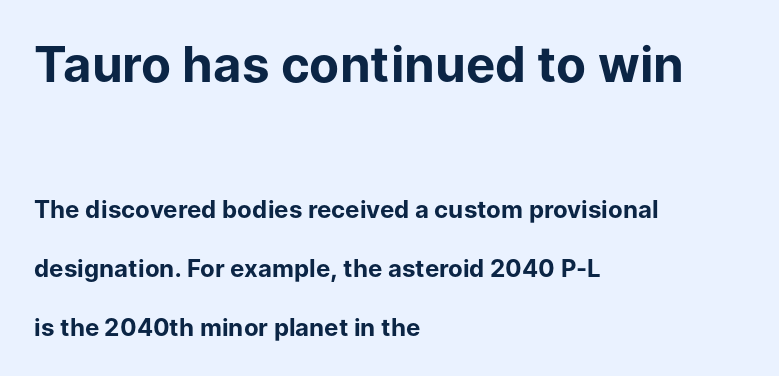
Stroke terminals: plain, sans-serif. Character size in the leading block exceeds that of the trailing block. The designer dialed line spacing up above the default. Tall strokes in this sample are plumb rather than angled.
